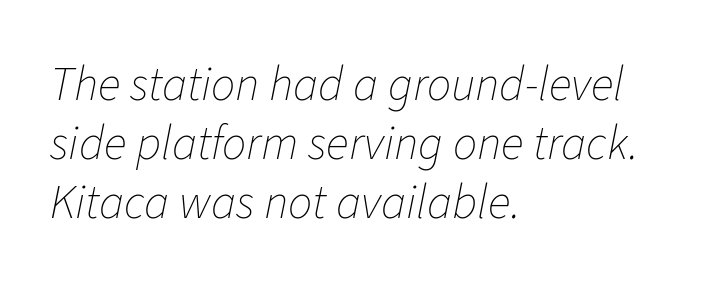
Q: Is the text bold? A: No.
Q: Is the text italic (slanted)? A: Yes, it leans right by about 11 degrees.
Q: Is the text underlined? A: No.
Q: How is the paragraph aligned? A: Left-aligned.
Q: Is the spacing between letters normal or unusually wide? A: Normal.
Q: Width (condensed, normal, or wide)? A: Normal.
Q: Stroke contrast? A: Low.
Q: x-height? A: Medium.
Q: Monospaced? A: No.
